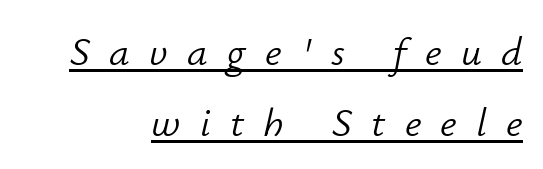
Short note: letters widely spaced. The letters advance in unequal steps, a hallmark of proportional type. Unbolded letterforms with no extra heft. Glance below the letters and you will spot a drawn line. The lines are quadded right.
